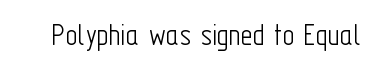
Q: Is the text bold? A: No.
Q: Is the text italic (slanted)? A: No, it is upright.
Q: Is the typeface a serif or a sans-serif typeface? A: Sans-serif.
Q: Is the text underlined? A: No.
Q: Is the spacing between letters normal or unusually wide? A: Normal.
Q: Width (condensed, normal, or wide)? A: Condensed.
Q: Stroke contrast? A: Low.
Q: x-height? A: Medium.
Q: Monospaced? A: No.
